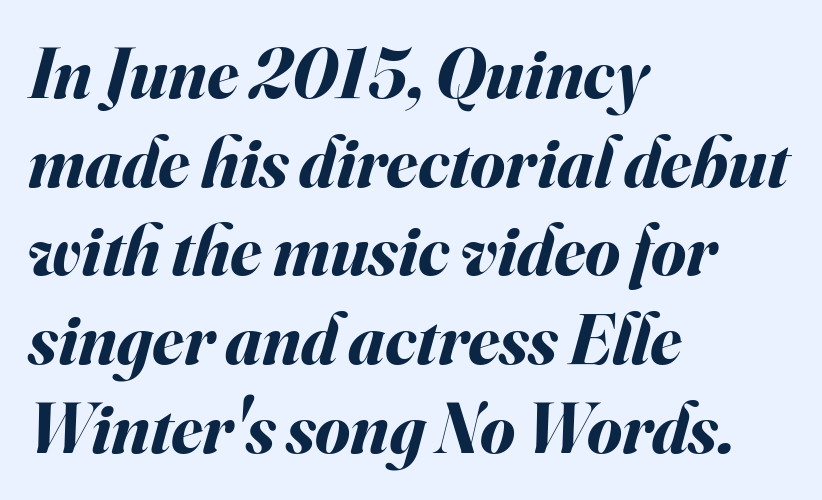
{"italic": "yes", "lean": "right", "slant_degrees": 16, "bold": "yes", "weight": "bold", "width": "normal", "stroke_contrast": "medium", "x_height": "small", "monospaced": "no", "underline": "no", "align": "left", "line_spacing": "normal", "line_spacing_ratio": 1.25, "letter_spacing": "normal", "letter_spacing_em": 0.0, "glyph_px": 71}
